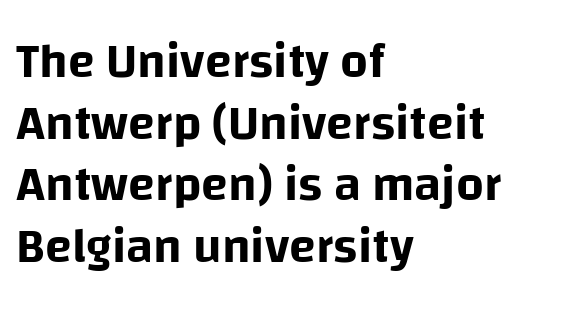
Q: Is the text italic (slanted)? A: No, it is upright.
Q: Is the typeface a serif or a sans-serif typeface? A: Sans-serif.
Q: Is the text underlined? A: No.
Q: How is the paragraph aligned? A: Left-aligned.
Q: Is the spacing between letters normal or unusually wide? A: Normal.
Q: Is the spacing between lines tight, normal or loose? A: Normal.
Q: Width (condensed, normal, or wide)? A: Normal.
Q: Stroke contrast? A: Low.
Q: x-height? A: Large.
Q: Monospaced? A: No.
